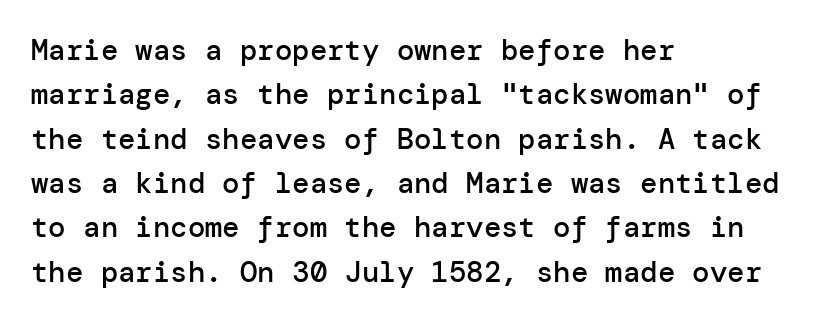
{"serif": "no", "italic": "no", "bold": "semi", "weight": "semibold", "width": "normal", "stroke_contrast": "low", "x_height": "medium", "underline": "no", "align": "left", "line_spacing": "normal", "line_spacing_ratio": 1.53, "letter_spacing": "normal", "letter_spacing_em": 0.0, "glyph_px": 29}
